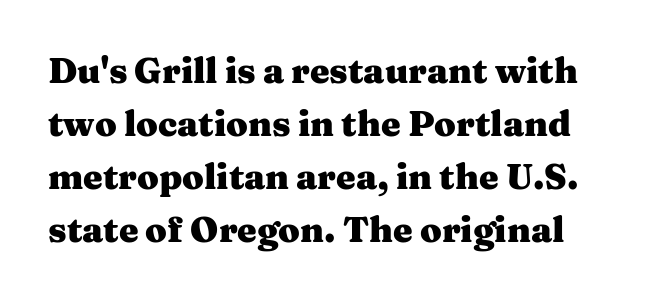
{"serif": "yes", "italic": "no", "bold": "yes", "weight": "heavy", "width": "wide", "stroke_contrast": "medium", "x_height": "medium", "monospaced": "no", "underline": "no", "line_spacing": "normal", "line_spacing_ratio": 1.51, "letter_spacing": "normal", "letter_spacing_em": 0.0, "glyph_px": 35}
